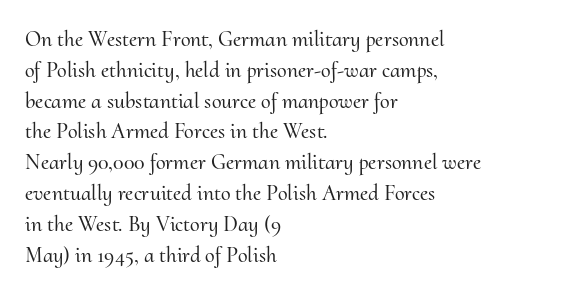
Q: Is the text italic (slanted)? A: No, it is upright.
Q: Is the text underlined? A: No.
Q: How is the paragraph aligned? A: Left-aligned.
Q: Is the spacing between letters normal or unusually wide? A: Normal.
Q: Is the spacing between lines tight, normal or loose? A: Normal.
